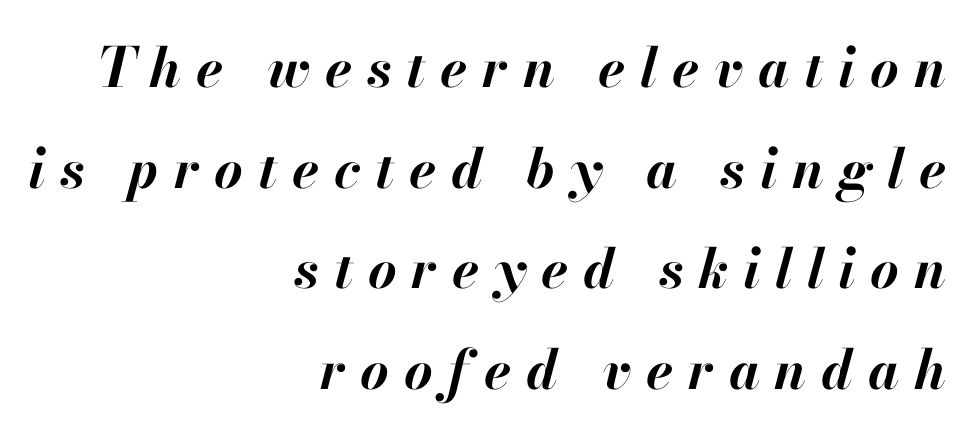
The lines in this sample share a right terminus and differ only in where they begin. These lines are rendered in a variable-pitch font. Would a proofreader flag this as italicized? Yes. The type is letterspaced generously, with wide tracking.
